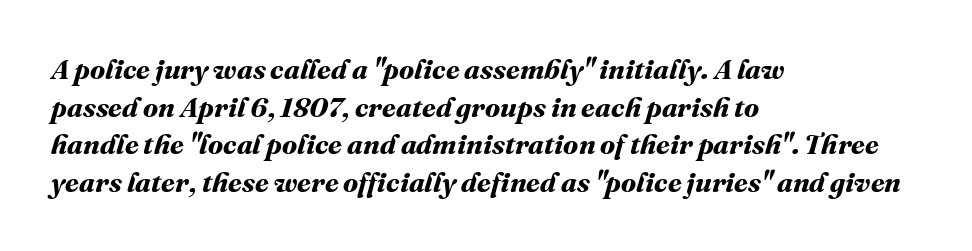
{"bold": "yes", "weight": "bold", "width": "normal", "stroke_contrast": "medium", "x_height": "medium", "monospaced": "no", "underline": "no", "align": "left", "line_spacing": "normal", "line_spacing_ratio": 1.34, "letter_spacing": "normal", "letter_spacing_em": 0.0, "glyph_px": 28}
